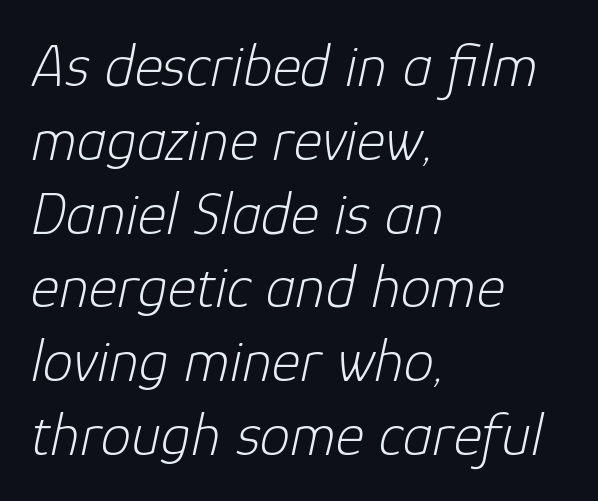
Think of a printed novel: that variable character pitch is what you see here. Line starts are locked; line ends wander. What stands out about the letter spacing? Nothing — it is the standard amount. A clean baseline with only descenders dipping below it.
